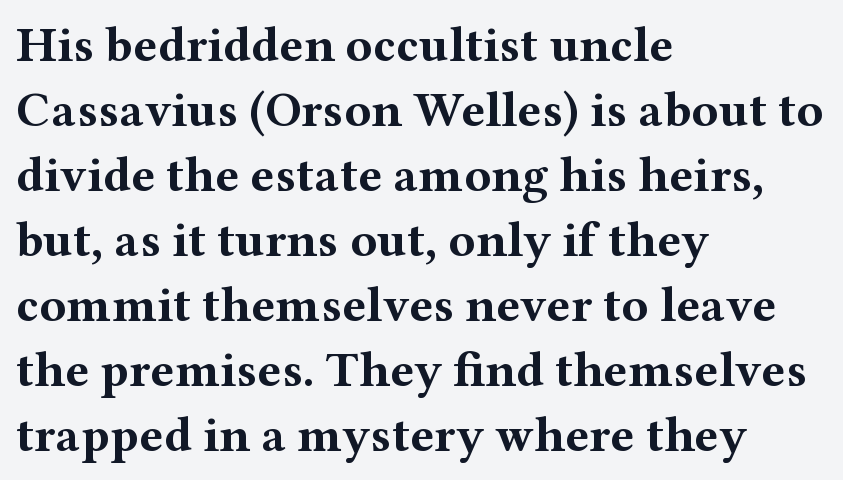
These lines carry a lot of weight — the face is fully bold. Descenders hang freely into open space. Do the characters align in a grid? No, the font is proportional. These lines are composed in type with serifs.
